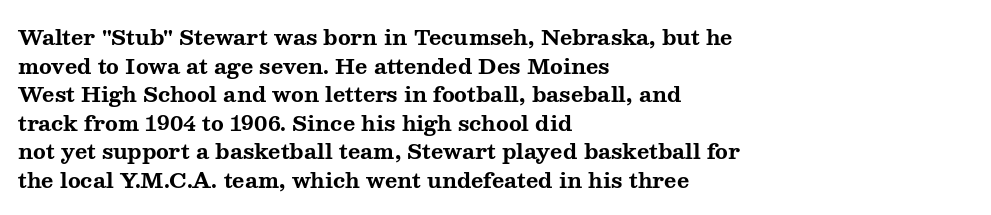
{"italic": "no", "bold": "yes", "underline": "no", "align": "left", "line_spacing": "normal", "line_spacing_ratio": 1.36, "letter_spacing": "normal", "letter_spacing_em": 0.0, "glyph_px": 21}
